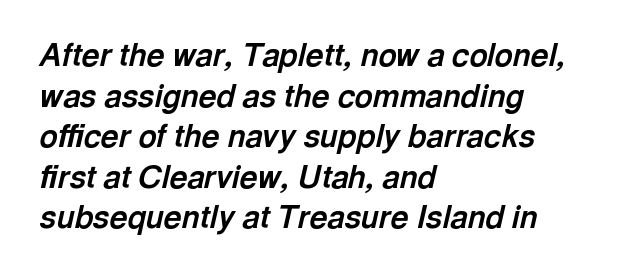
Teacher's note: observe the even left margin — that is flush-left alignment. These lines sit exactly where default settings would place them. Every character sits at an angle, as italics do. The face used here is rendered with its standard letterfit. The passage shown is typed in a proportional face where columns would drift. The zone under the glyphs is completely vacant.
